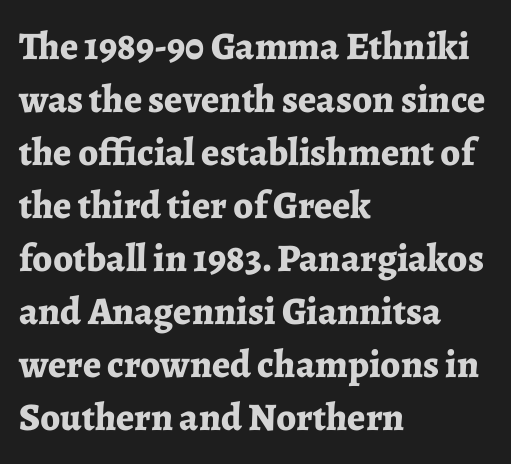
{"serif": "yes", "italic": "no", "bold": "yes", "weight": "bold", "width": "normal", "stroke_contrast": "low", "x_height": "medium", "monospaced": "no", "underline": "no", "align": "left", "line_spacing": "normal", "line_spacing_ratio": 1.36, "letter_spacing": "normal", "letter_spacing_em": 0.0, "glyph_px": 39}
